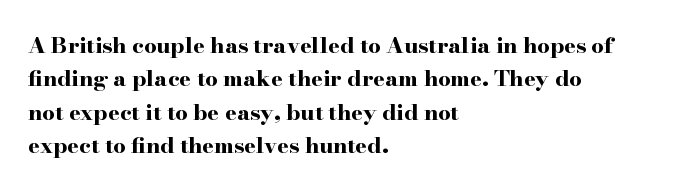
Q: Is the text bold? A: Yes.
Q: Is the text italic (slanted)? A: No, it is upright.
Q: Is the text underlined? A: No.
Q: How is the paragraph aligned? A: Left-aligned.
Q: Is the spacing between letters normal or unusually wide? A: Normal.
Q: Is the spacing between lines tight, normal or loose? A: Normal.
